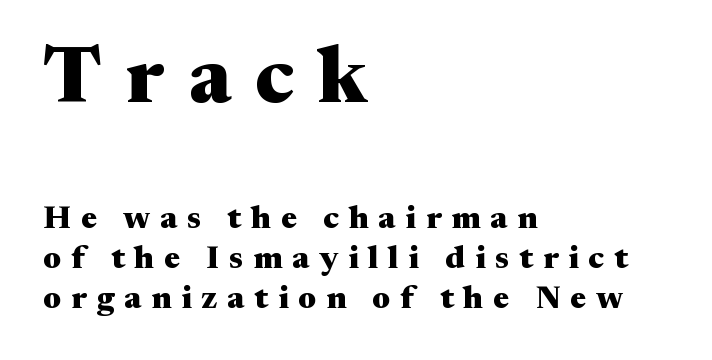
Q: Is the text bold? A: Yes.
Q: Is the text italic (slanted)? A: No, it is upright.
Q: Is the typeface a serif or a sans-serif typeface? A: Serif.
Q: Is the text underlined? A: No.
Q: How is the paragraph aligned? A: Left-aligned.
Q: Is the spacing between letters normal or unusually wide? A: Unusually wide.
Q: Which block of text is set in a larger size, the first (top) or the second (bottom)? A: The first (top) one.
Q: Width (condensed, normal, or wide)? A: Wide.
Q: Stroke contrast? A: Medium.
Q: x-height? A: Medium.
Q: Monospaced? A: No.
